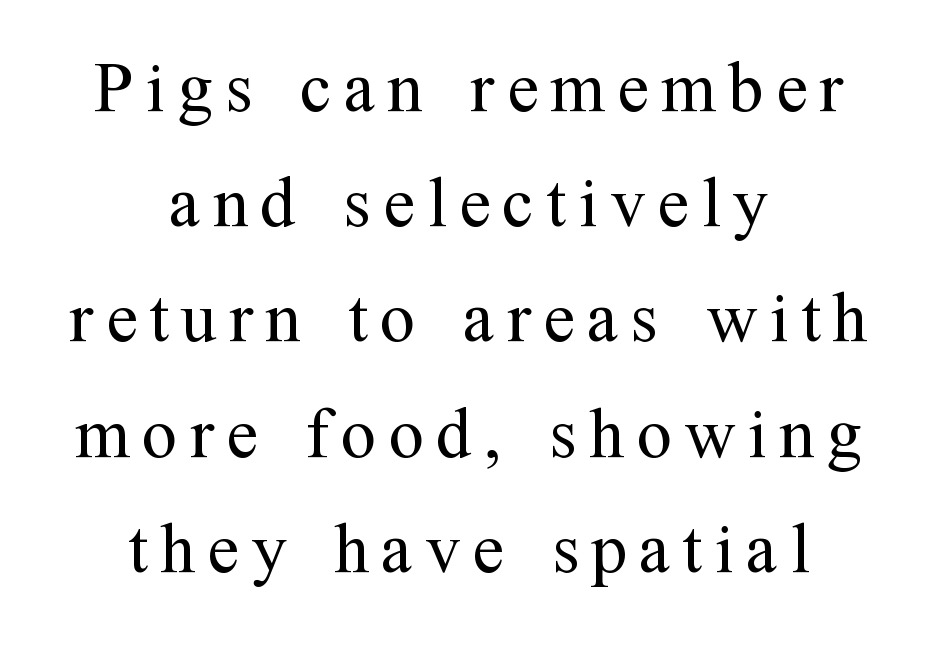
{"serif": "yes", "italic": "no", "bold": "no", "weight": "regular", "width": "normal", "stroke_contrast": "medium", "x_height": "medium", "monospaced": "no", "underline": "no", "align": "center", "line_spacing": "normal", "line_spacing_ratio": 1.6, "glyph_px": 72}
